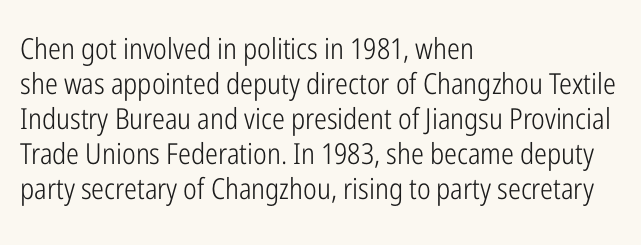
Q: Is the text bold? A: No.
Q: Is the text italic (slanted)? A: No, it is upright.
Q: Is the typeface a serif or a sans-serif typeface? A: Sans-serif.
Q: Is the text underlined? A: No.
Q: How is the paragraph aligned? A: Left-aligned.
Q: Is the spacing between letters normal or unusually wide? A: Normal.
Q: Width (condensed, normal, or wide)? A: Condensed.
Q: Stroke contrast? A: Low.
Q: x-height? A: Medium.
Q: Monospaced? A: No.
